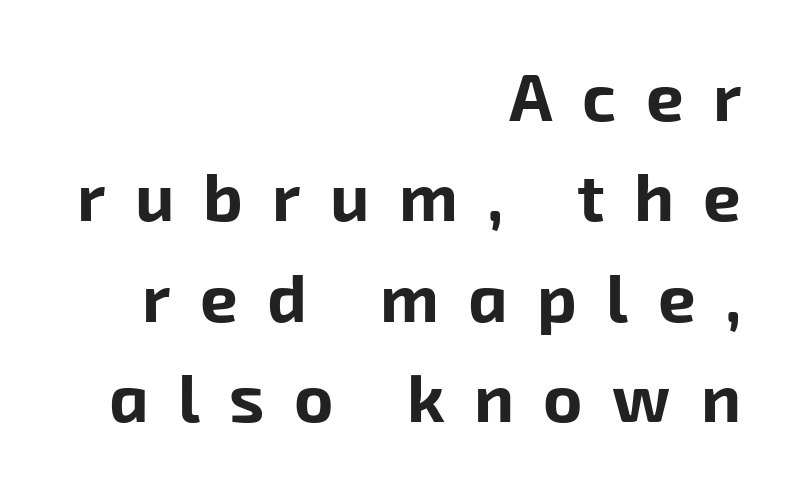
{"serif": "no", "bold": "yes", "weight": "bold", "width": "normal", "stroke_contrast": "low", "x_height": "medium", "monospaced": "no", "underline": "no", "align": "right", "line_spacing": "normal", "line_spacing_ratio": 1.5, "letter_spacing": "wide", "letter_spacing_em": 0.44, "glyph_px": 67}
